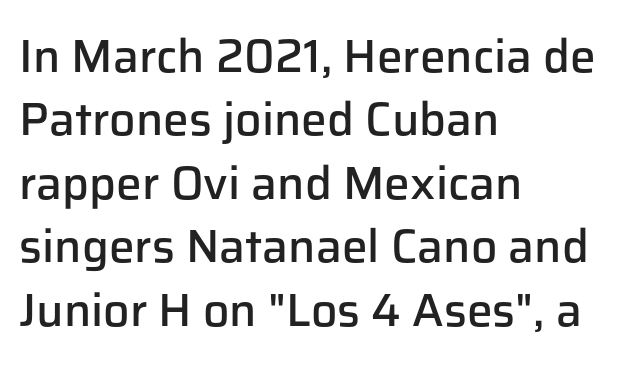
Q: Is the text bold? A: Semi-bold.
Q: Is the text italic (slanted)? A: No, it is upright.
Q: Is the typeface a serif or a sans-serif typeface? A: Sans-serif.
Q: Is the text underlined? A: No.
Q: How is the paragraph aligned? A: Left-aligned.
Q: Is the spacing between letters normal or unusually wide? A: Normal.
Q: Is the spacing between lines tight, normal or loose? A: Normal.
Q: Width (condensed, normal, or wide)? A: Normal.
Q: Stroke contrast? A: Low.
Q: x-height? A: Medium.
Q: Monospaced? A: No.
